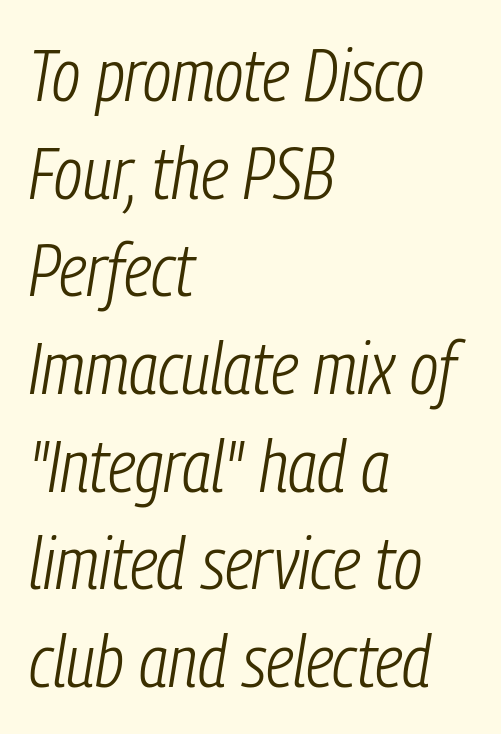
{"italic": "yes", "lean": "right", "slant_degrees": 9, "bold": "no", "weight": "light", "width": "condensed", "stroke_contrast": "low", "x_height": "medium", "monospaced": "no", "underline": "no", "align": "left", "line_spacing": "normal", "line_spacing_ratio": 1.32, "letter_spacing": "normal", "letter_spacing_em": 0.0, "glyph_px": 74}
